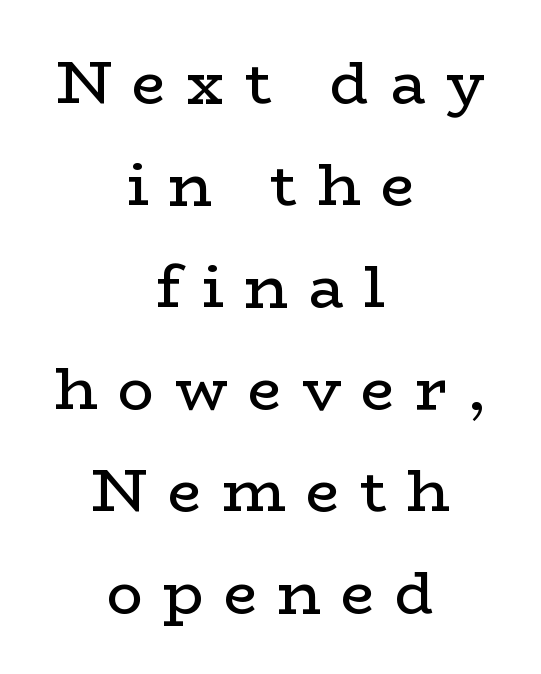
Q: Is the text bold? A: No.
Q: Is the text italic (slanted)? A: No, it is upright.
Q: Is the typeface a serif or a sans-serif typeface? A: Serif.
Q: Is the text underlined? A: No.
Q: How is the paragraph aligned? A: Centered.
Q: Is the spacing between letters normal or unusually wide? A: Unusually wide.
Q: Is the spacing between lines tight, normal or loose? A: Normal.
Q: Width (condensed, normal, or wide)? A: Wide.
Q: Stroke contrast? A: Low.
Q: x-height? A: Medium.
Q: Monospaced? A: No.
